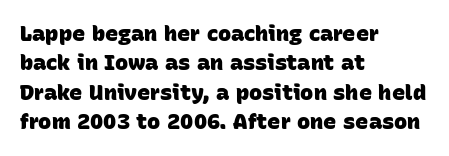
The passage shown has conventional tracking throughout. Bare-footed words on every line. These lines are set flush left with a ragged right edge. A normal amount of white space separates one row of letters from the next. Summary of weight: heavy, a full bold.
